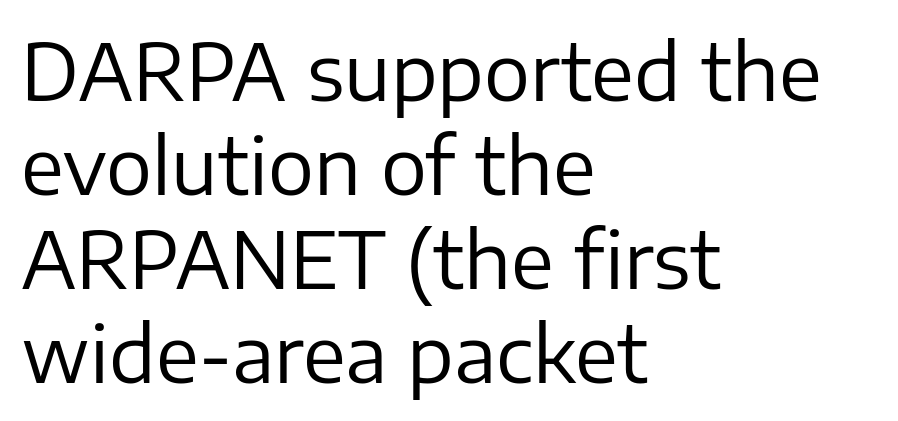
{"serif": "no", "italic": "no", "bold": "no", "weight": "regular", "width": "normal", "stroke_contrast": "low", "x_height": "medium", "monospaced": "no", "underline": "no", "align": "left", "line_spacing_ratio": 1.22, "letter_spacing": "normal", "letter_spacing_em": 0.0, "glyph_px": 77}
